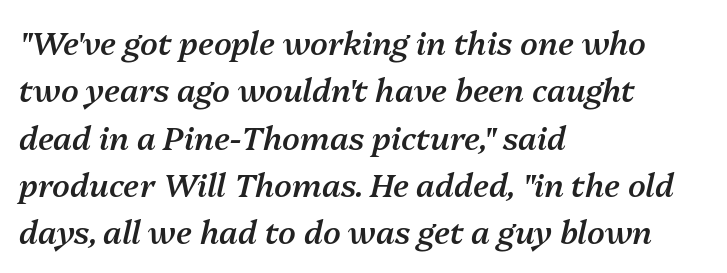
The image shows 32 px semibold type, italic (leaning right); set left-aligned, normal line spacing (1.48x), normal letter spacing, not underlined; medium stroke contrast and a medium x-height.
